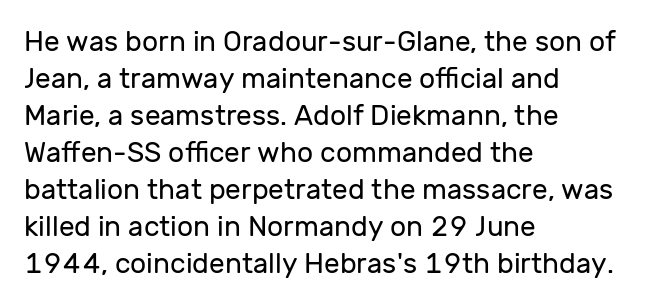
Q: Is the text bold? A: No.
Q: Is the text italic (slanted)? A: No, it is upright.
Q: Is the typeface a serif or a sans-serif typeface? A: Sans-serif.
Q: Is the text underlined? A: No.
Q: How is the paragraph aligned? A: Left-aligned.
Q: Is the spacing between letters normal or unusually wide? A: Normal.
Q: Is the spacing between lines tight, normal or loose? A: Normal.
Q: Width (condensed, normal, or wide)? A: Normal.
Q: Stroke contrast? A: Low.
Q: x-height? A: Medium.
Q: Monospaced? A: No.
